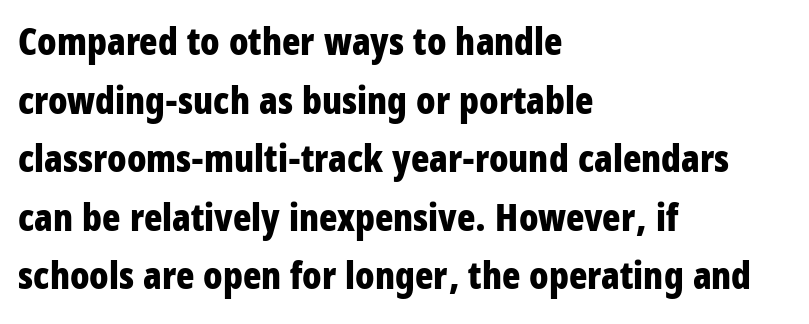
The image shows 38 px bold, condensed sans-serif type, upright; set left-aligned, normal line spacing (1.54x), normal letter spacing, not underlined; low stroke contrast and a large x-height.
